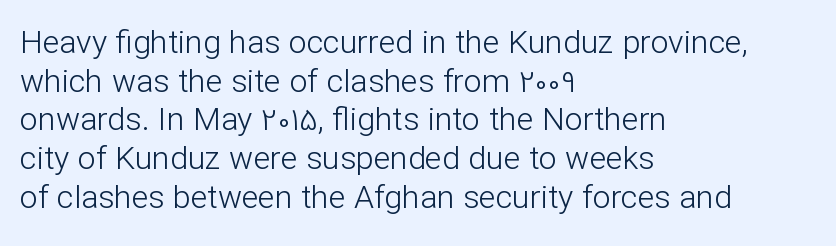
Each letter keeps its own natural width here, so spacing adapts to shape. Nobody touched the tracking dial on this one. Quick note: underline off. The lines in this sample share a left origin and differ only in where they stop. Posture: vertical. Note: no serifs on the glyphs.
